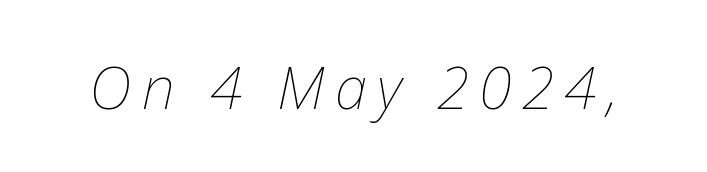
The image shows 59 px thin type, italic (leaning right); set not underlined; low stroke contrast and a medium x-height.
